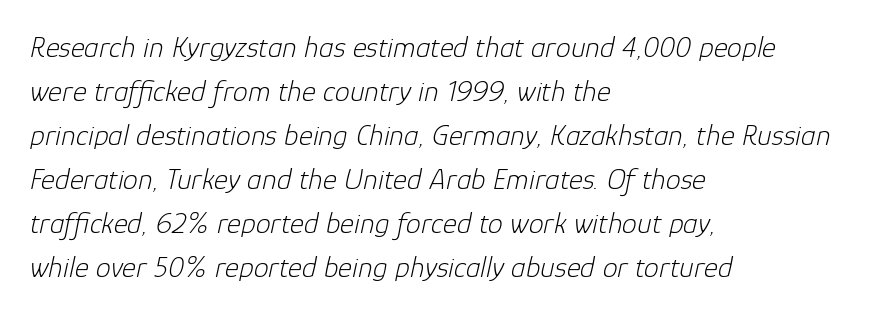
Q: Is the text bold? A: No.
Q: Is the text italic (slanted)? A: Yes, it leans right by about 12 degrees.
Q: Is the text underlined? A: No.
Q: How is the paragraph aligned? A: Left-aligned.
Q: Is the spacing between letters normal or unusually wide? A: Normal.
Q: Is the spacing between lines tight, normal or loose? A: Normal.
Q: Width (condensed, normal, or wide)? A: Normal.
Q: Stroke contrast? A: Low.
Q: x-height? A: Medium.
Q: Monospaced? A: No.
